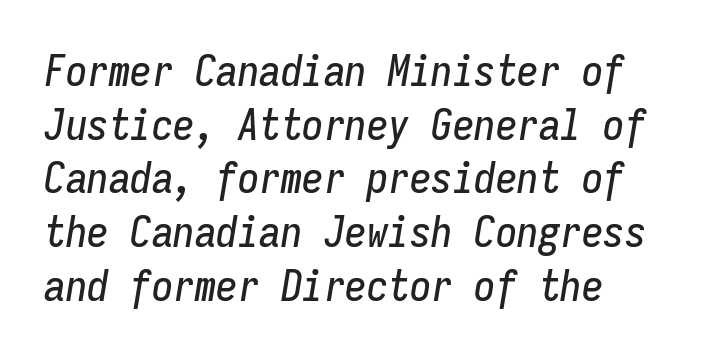
The image shows 43 px condensed type, italic (leaning right), monospaced; set normal line spacing (1.25x), normal letter spacing, not underlined; low stroke contrast and a medium x-height.
